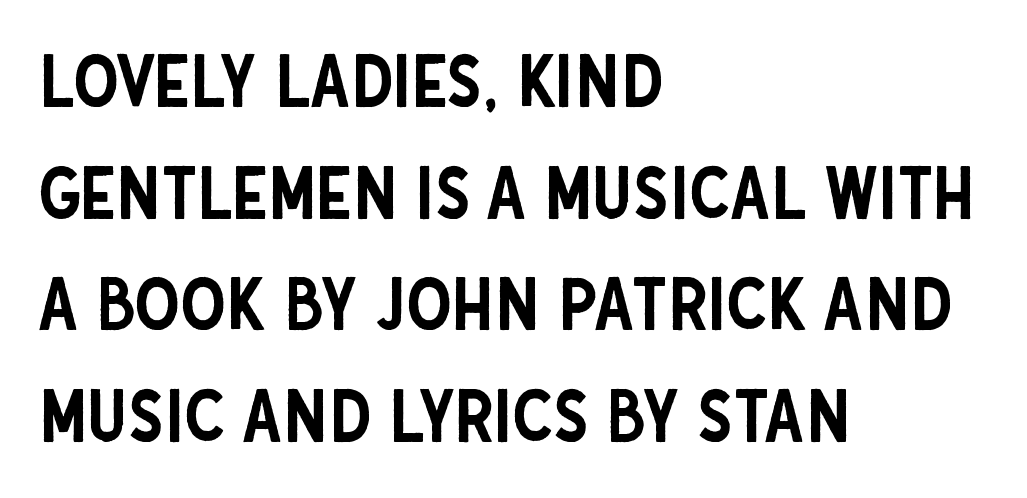
Left-aligned paragraph, ragged on the right. Observe the ordinary spacing: letters are neighbours, not strangers. This sample keeps an unexceptional amount of space between lines. You could not count columns in this text — the font is proportionally spaced. These lines are composed in type without serifs. Upright lettering throughout.
